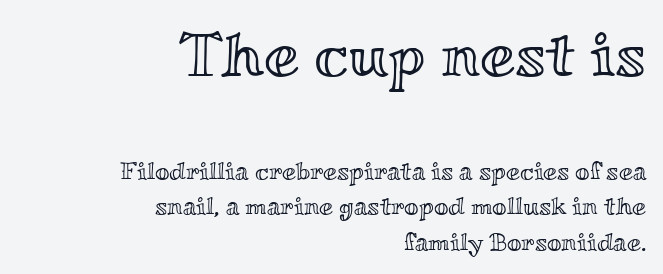
{"italic": "no", "width": "wide", "x_height": "small", "monospaced": "no", "underline": "no", "align": "right", "line_spacing": "normal", "line_spacing_ratio": 1.41, "letter_spacing": "normal", "letter_spacing_em": 0.0, "larger_block": "first", "size_ratio": 2.52, "glyph_px": 63}
